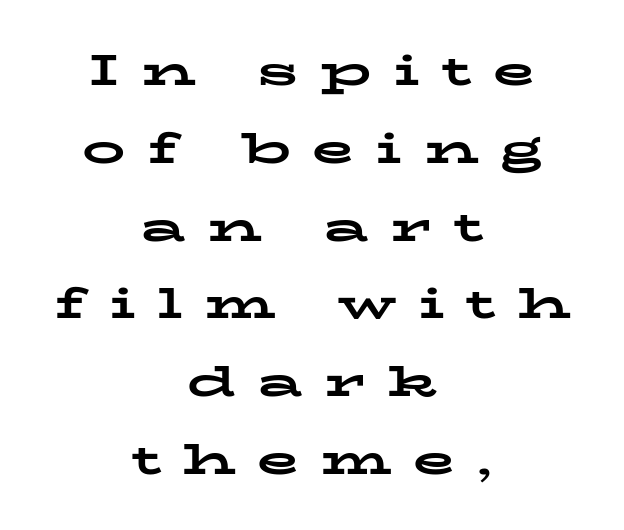
A bare baseline throughout the passage. Old-style or modern, the face here clearly has serifs. Neither beginnings nor endings align; midpoints do. A typesetter would mark this as roman, not italic.
